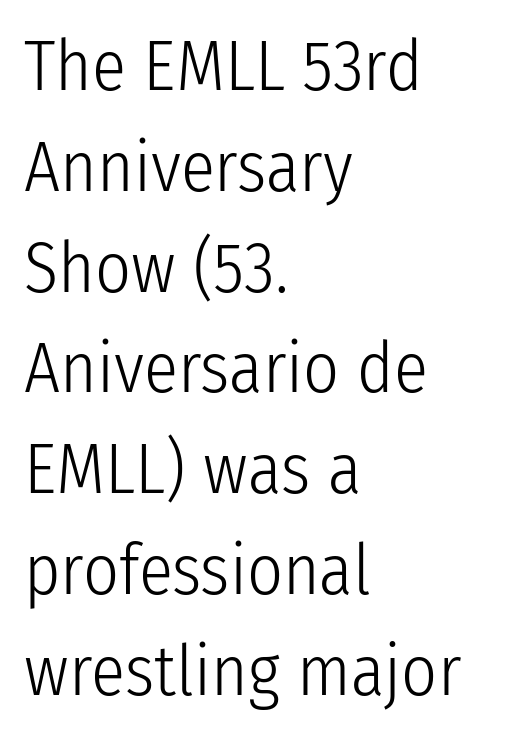
Q: Is the text bold? A: No.
Q: Is the text italic (slanted)? A: No, it is upright.
Q: Is the typeface a serif or a sans-serif typeface? A: Sans-serif.
Q: Is the text underlined? A: No.
Q: How is the paragraph aligned? A: Left-aligned.
Q: Is the spacing between letters normal or unusually wide? A: Normal.
Q: Is the spacing between lines tight, normal or loose? A: Normal.
Q: Width (condensed, normal, or wide)? A: Condensed.
Q: Stroke contrast? A: Low.
Q: x-height? A: Medium.
Q: Monospaced? A: No.
